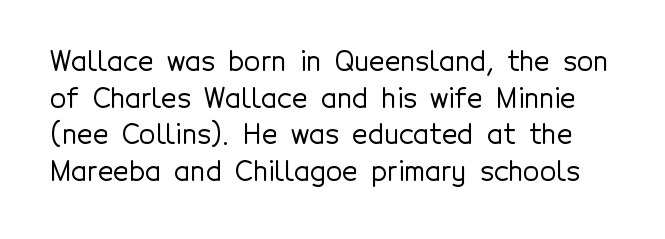
{"italic": "no", "underline": "no", "line_spacing": "normal", "line_spacing_ratio": 1.36, "letter_spacing": "normal", "letter_spacing_em": 0.0, "glyph_px": 27}
